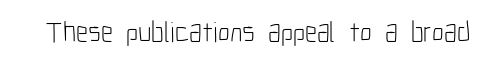
The image shows 29 px light, condensed sans-serif type, upright; set normal letter spacing, not underlined; low stroke contrast and a medium x-height.
